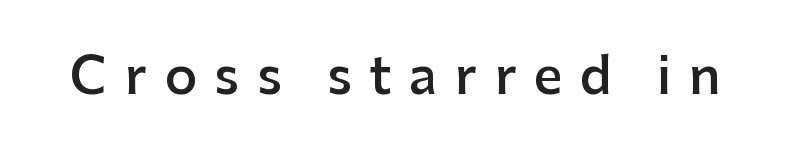
{"serif": "no", "italic": "no", "bold": "semi", "weight": "semibold", "width": "normal", "stroke_contrast": "low", "x_height": "medium", "monospaced": "no", "underline": "no", "letter_spacing": "wide", "letter_spacing_em": 0.35, "glyph_px": 50}
